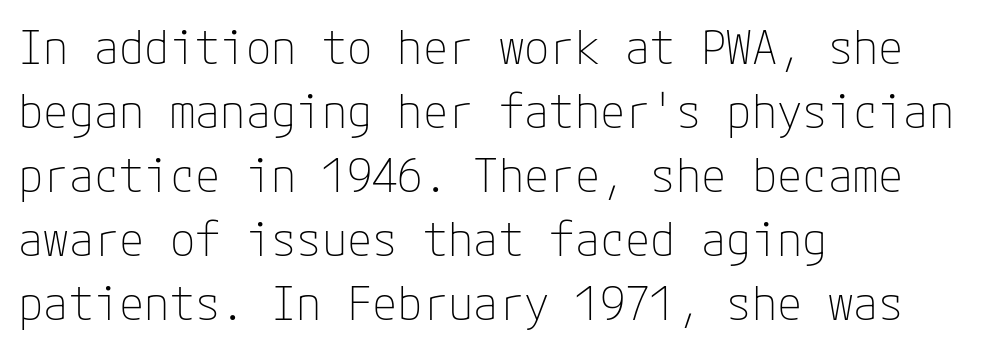
The face looks like a standard text weight, possibly lighter. The face used here is a sans, in the tradition of grotesques and geometrics. The rows are spaced the way most documents space them. No extra tracking has been applied to these lines. The specimen reads as upright at a glance.
